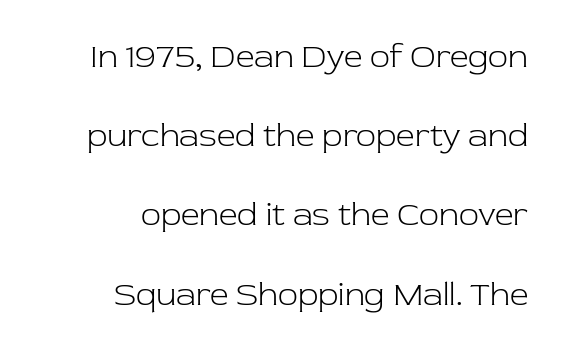
{"serif": "yes", "italic": "no", "bold": "no", "weight": "light", "width": "normal", "stroke_contrast": "low", "x_height": "medium", "monospaced": "no", "underline": "no", "align": "right", "line_spacing": "loose", "line_spacing_ratio": 2.4, "letter_spacing": "normal", "letter_spacing_em": 0.0, "glyph_px": 33}
